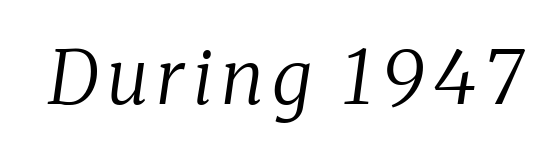
The image shows 75 px regular-weight serif type, italic (leaning right); set not underlined; medium stroke contrast and a medium x-height.
